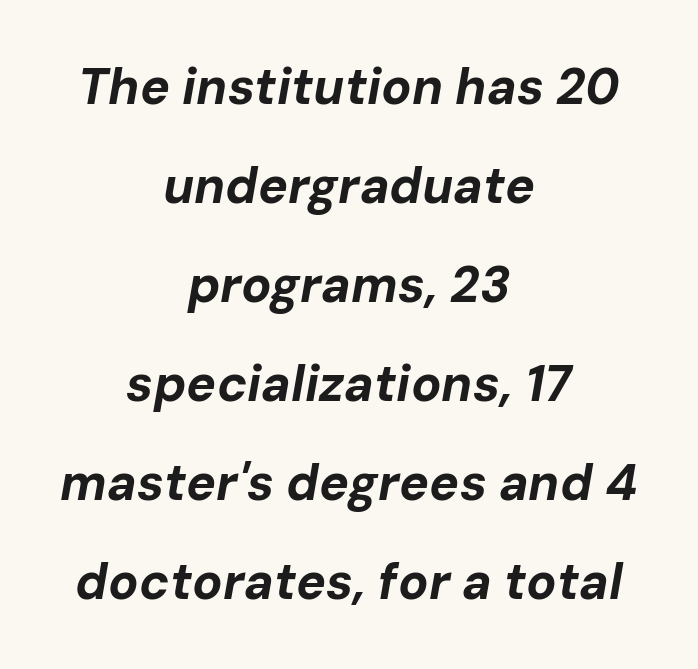
{"italic": "yes", "lean": "right", "slant_degrees": 10, "bold": "yes", "weight": "bold", "width": "normal", "stroke_contrast": "low", "x_height": "medium", "monospaced": "no", "underline": "no", "align": "center", "line_spacing": "loose", "line_spacing_ratio": 1.98, "letter_spacing": "normal", "letter_spacing_em": 0.0, "glyph_px": 50}
